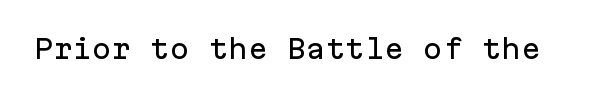
Is there any slant? The stems are plumb. Descenders are the only things crossing below the line. The line texture is even and compact thanks to regular tracking.
